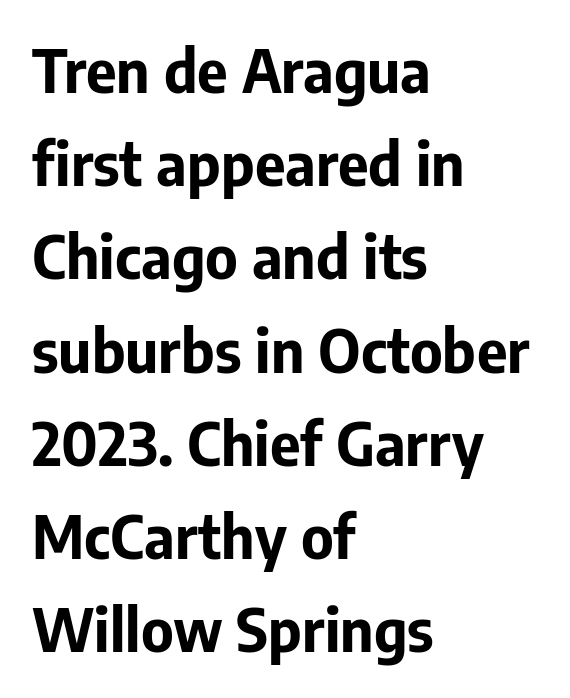
The image shows 59 px bold sans-serif type, upright; set left-aligned, normal line spacing (1.58x), normal letter spacing, not underlined; low stroke contrast and a medium x-height.
